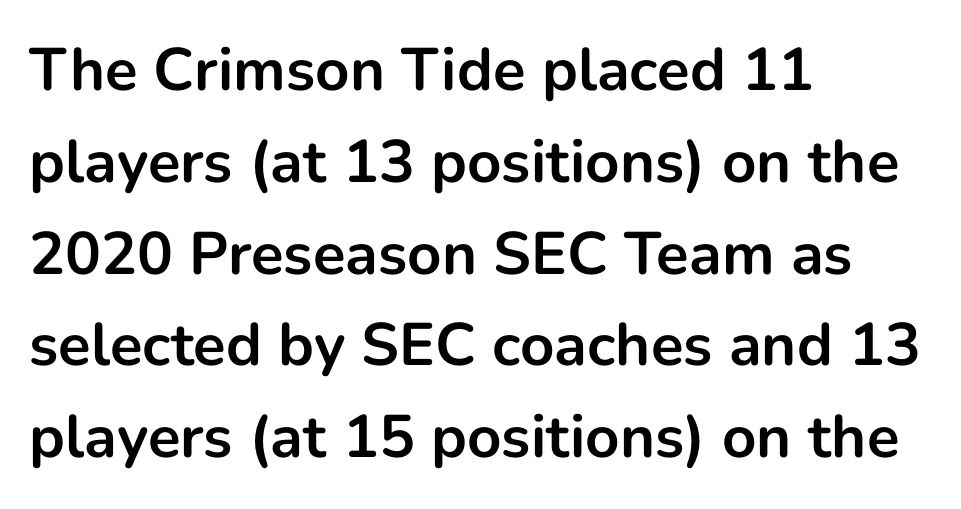
The image shows 60 px bold sans-serif type, upright; set left-aligned, normal line spacing (1.53x), normal letter spacing, not underlined; low stroke contrast and a medium x-height.
